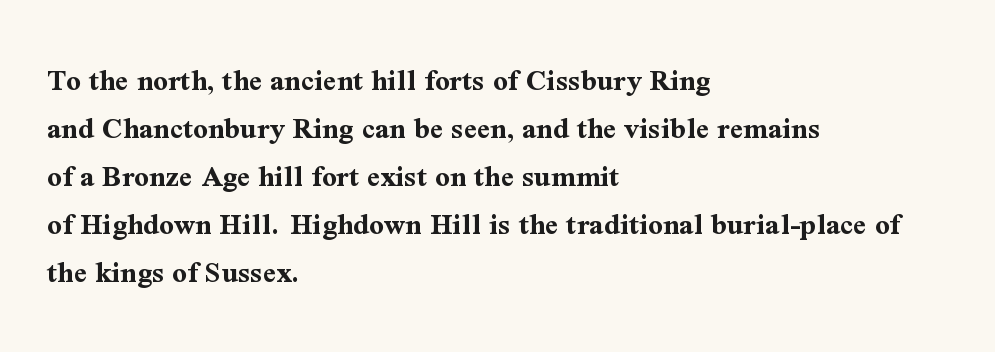
{"serif": "yes", "italic": "no", "bold": "yes", "weight": "bold", "width": "normal", "stroke_contrast": "medium", "x_height": "medium", "monospaced": "no", "underline": "no", "align": "left", "line_spacing": "normal", "line_spacing_ratio": 1.5, "letter_spacing": "normal", "letter_spacing_em": 0.0, "glyph_px": 32}
